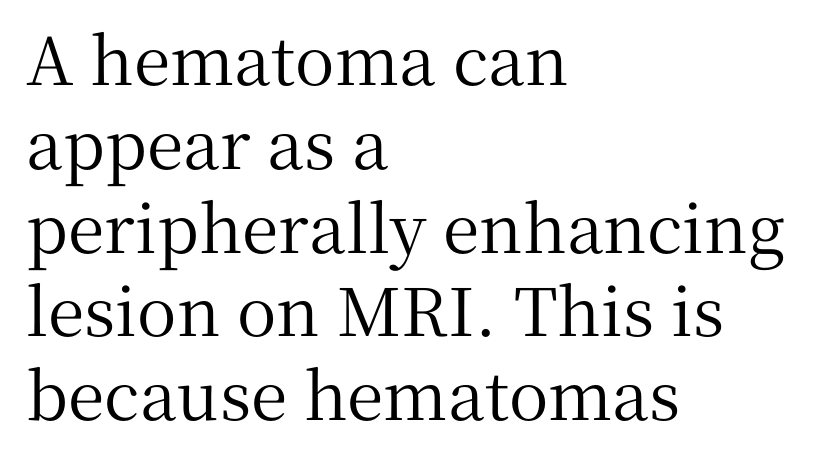
{"serif": "yes", "italic": "no", "width": "normal", "stroke_contrast": "medium", "x_height": "medium", "monospaced": "no", "underline": "no", "align": "left", "line_spacing": "normal", "line_spacing_ratio": 1.27, "letter_spacing": "normal", "letter_spacing_em": 0.0, "glyph_px": 66}
